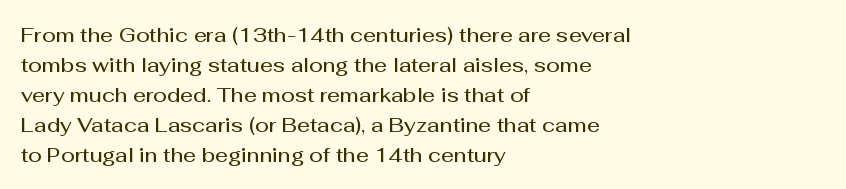
The line-height multiplier appears to be the usual default. This is the regular roman posture of the typeface. This rendering uses left alignment, leaving the right contour irregular. Only glyphs here, with clear space below each row. Default kerning and tracking; the words read as compact shapes.
